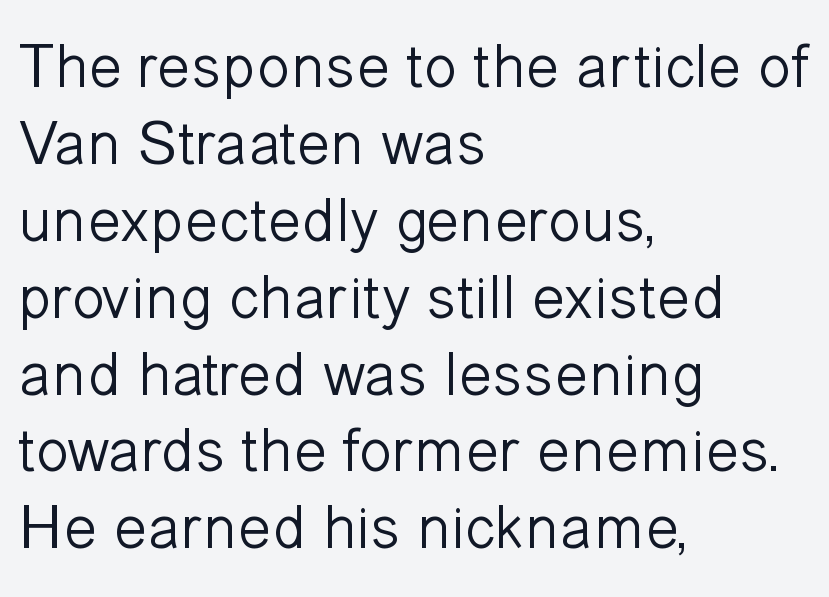
{"serif": "no", "italic": "no", "bold": "no", "weight": "light", "width": "normal", "stroke_contrast": "low", "x_height": "medium", "monospaced": "no", "underline": "no", "align": "left", "line_spacing_ratio": 1.24, "letter_spacing": "normal", "letter_spacing_em": 0.0, "glyph_px": 62}
